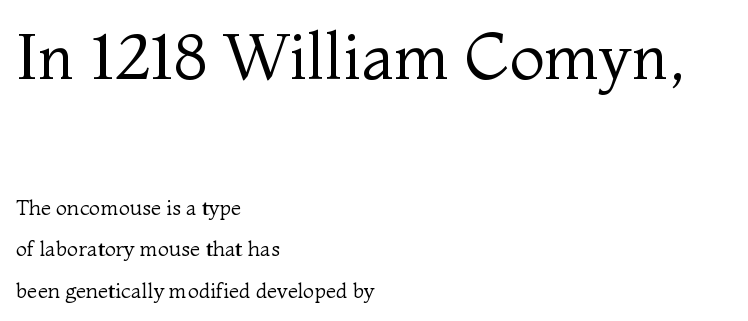
Q: Is the text bold? A: No.
Q: Is the text italic (slanted)? A: No, it is upright.
Q: Is the typeface a serif or a sans-serif typeface? A: Serif.
Q: Is the text underlined? A: No.
Q: How is the paragraph aligned? A: Left-aligned.
Q: Is the spacing between letters normal or unusually wide? A: Normal.
Q: Is the spacing between lines tight, normal or loose? A: Loose.
Q: Which block of text is set in a larger size, the first (top) or the second (bottom)? A: The first (top) one.
Q: Width (condensed, normal, or wide)? A: Normal.
Q: Stroke contrast? A: Medium.
Q: x-height? A: Medium.
Q: Monospaced? A: No.
